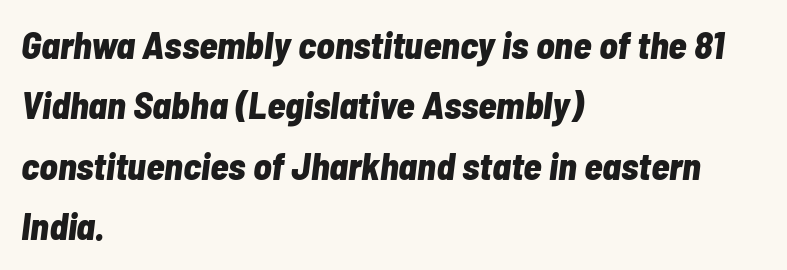
The image shows 38 px bold, condensed type, italic (leaning right); set left-aligned, normal line spacing (1.59x), normal letter spacing, not underlined; low stroke contrast and a medium x-height.
